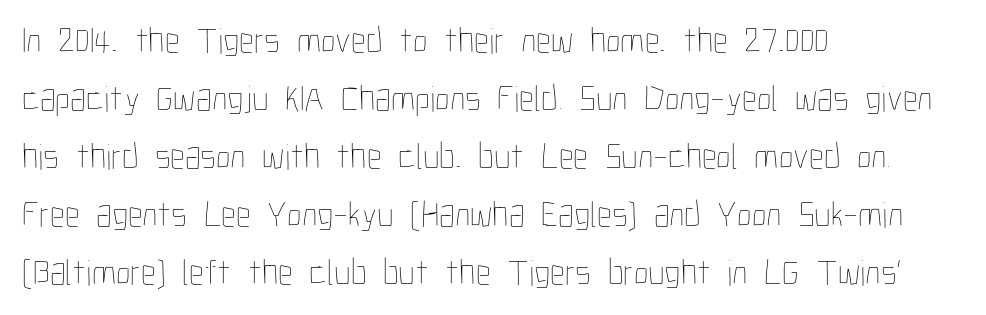
The image shows 37 px thin, condensed type, upright; set left-aligned, normal line spacing (1.57x), normal letter spacing, not underlined; low stroke contrast and a medium x-height.
